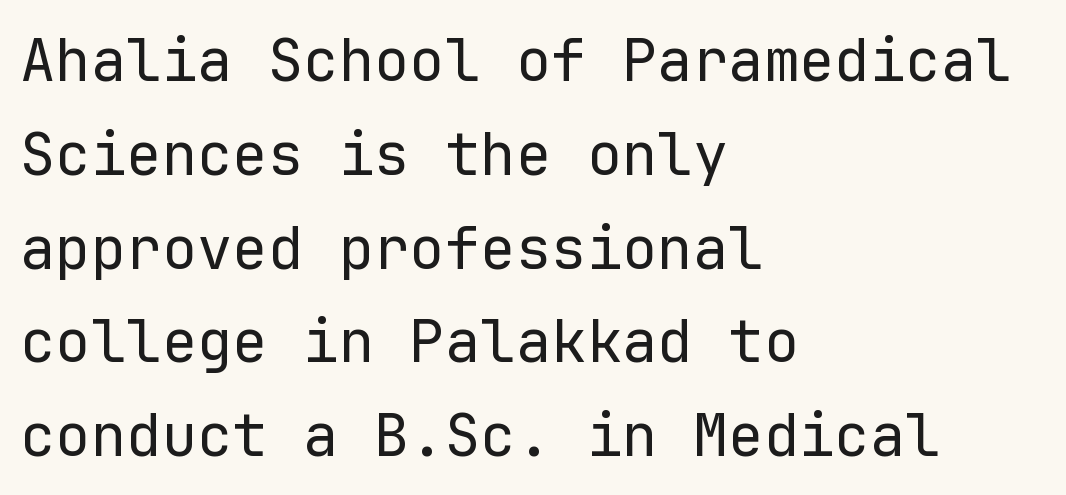
The passage shown is typeset with a sans-serif family. Baseline-to-baseline distance is the conventional proportion of letter height. Weight class: somewhere from thin through regular. A student would call this left alignment; a typographer would say flush left, rag right.
